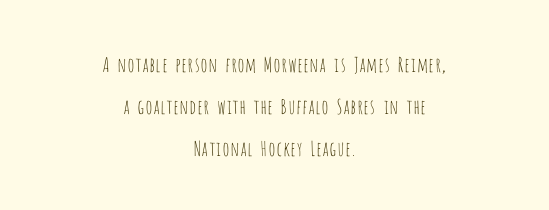
{"italic": "no", "bold": "no", "underline": "no", "align": "center", "line_spacing": "loose", "line_spacing_ratio": 2.1, "letter_spacing": "normal", "letter_spacing_em": 0.0, "glyph_px": 20}
